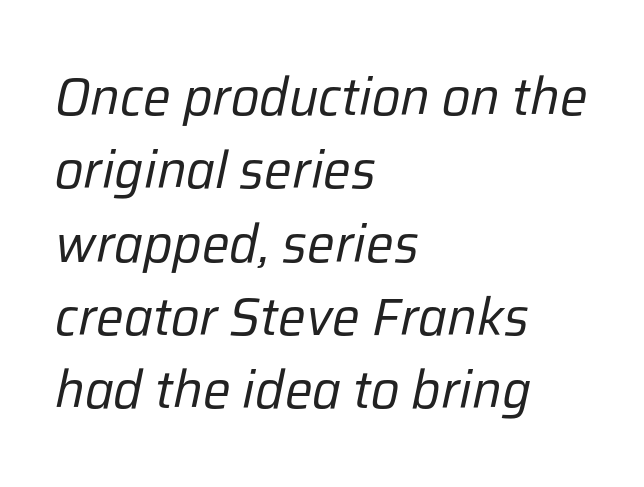
{"italic": "yes", "lean": "right", "slant_degrees": 12, "bold": "no", "weight": "regular", "width": "normal", "stroke_contrast": "low", "x_height": "medium", "monospaced": "no", "underline": "no", "align": "left", "line_spacing": "normal", "line_spacing_ratio": 1.41, "letter_spacing": "normal", "letter_spacing_em": 0.0, "glyph_px": 52}
